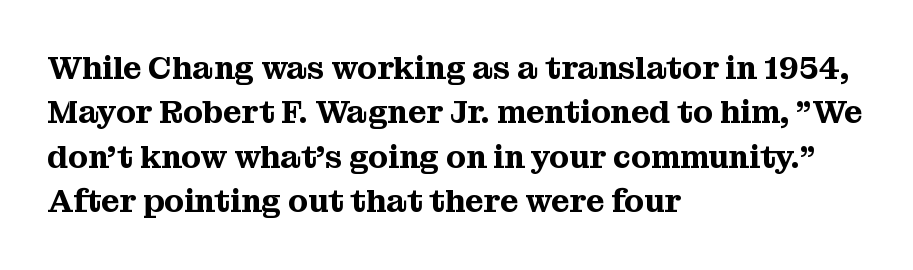
Q: Is the text italic (slanted)? A: No, it is upright.
Q: Is the typeface a serif or a sans-serif typeface? A: Serif.
Q: Is the text underlined? A: No.
Q: How is the paragraph aligned? A: Left-aligned.
Q: Is the spacing between letters normal or unusually wide? A: Normal.
Q: Is the spacing between lines tight, normal or loose? A: Normal.
Q: Width (condensed, normal, or wide)? A: Normal.
Q: Stroke contrast? A: Medium.
Q: x-height? A: Medium.
Q: Monospaced? A: No.
